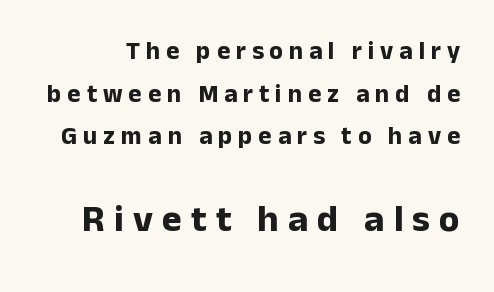
Q: Is the text bold? A: Yes.
Q: Is the text italic (slanted)? A: No, it is upright.
Q: Is the typeface a serif or a sans-serif typeface? A: Sans-serif.
Q: Is the text underlined? A: No.
Q: Is the spacing between letters normal or unusually wide? A: Unusually wide.
Q: Which block of text is set in a larger size, the first (top) or the second (bottom)? A: The second (bottom) one.
Q: Width (condensed, normal, or wide)? A: Normal.
Q: Stroke contrast? A: Low.
Q: x-height? A: Medium.
Q: Monospaced? A: No.
